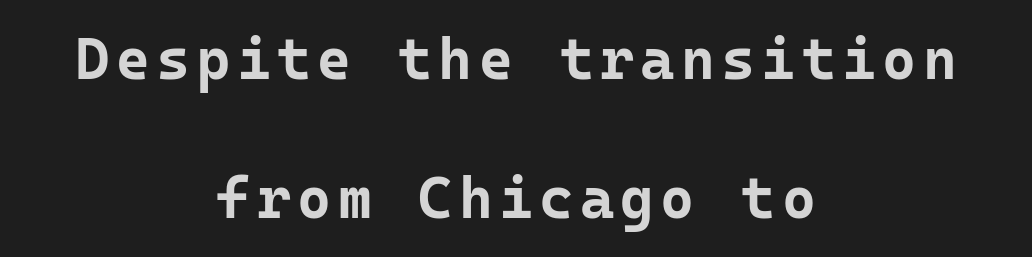
Q: Is the text bold? A: Yes.
Q: Is the text italic (slanted)? A: No, it is upright.
Q: Is the typeface a serif or a sans-serif typeface? A: Sans-serif.
Q: Is the text underlined? A: No.
Q: How is the paragraph aligned? A: Centered.
Q: Is the spacing between lines tight, normal or loose? A: Loose.
Q: Width (condensed, normal, or wide)? A: Normal.
Q: Stroke contrast? A: Low.
Q: x-height? A: Medium.
Q: Monospaced? A: Yes.
